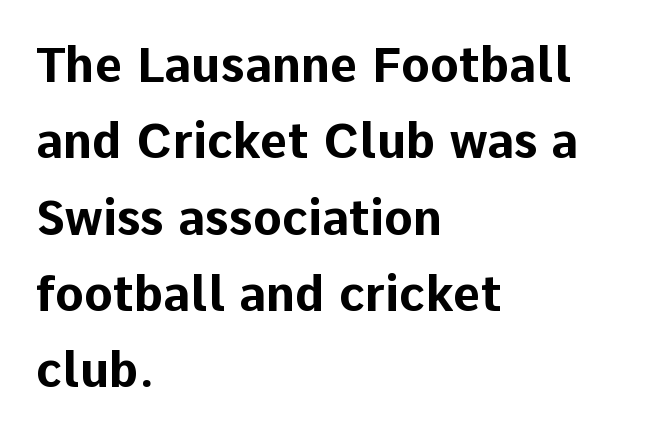
Typeset ragged right — the left edge is the straight one. Beneath every word, the page is bare. Here the designer chose a conventional face with non-uniform glyph widths. One glance says typical: line gaps are just what's usual. Summary of weight: heavy, a full bold.
